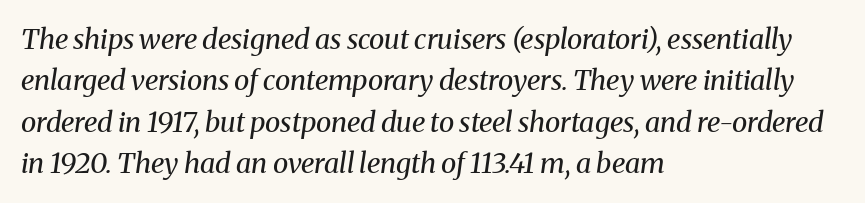
{"serif": "yes", "italic": "yes", "lean": "right", "slant_degrees": 8, "bold": "no", "weight": "regular", "width": "normal", "stroke_contrast": "medium", "x_height": "medium", "monospaced": "no", "underline": "no", "align": "left", "line_spacing": "normal", "line_spacing_ratio": 1.48, "letter_spacing": "normal", "letter_spacing_em": 0.0, "glyph_px": 28}
